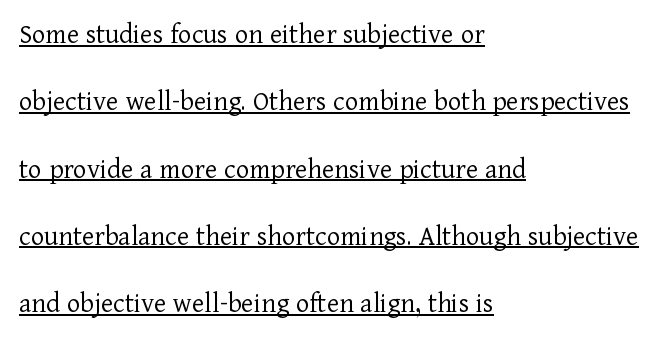
Q: Is the text bold? A: No.
Q: Is the text italic (slanted)? A: No, it is upright.
Q: Is the typeface a serif or a sans-serif typeface? A: Serif.
Q: Is the text underlined? A: Yes.
Q: How is the paragraph aligned? A: Left-aligned.
Q: Is the spacing between letters normal or unusually wide? A: Normal.
Q: Is the spacing between lines tight, normal or loose? A: Loose.
Q: Width (condensed, normal, or wide)? A: Normal.
Q: Stroke contrast? A: Low.
Q: x-height? A: Medium.
Q: Monospaced? A: No.
